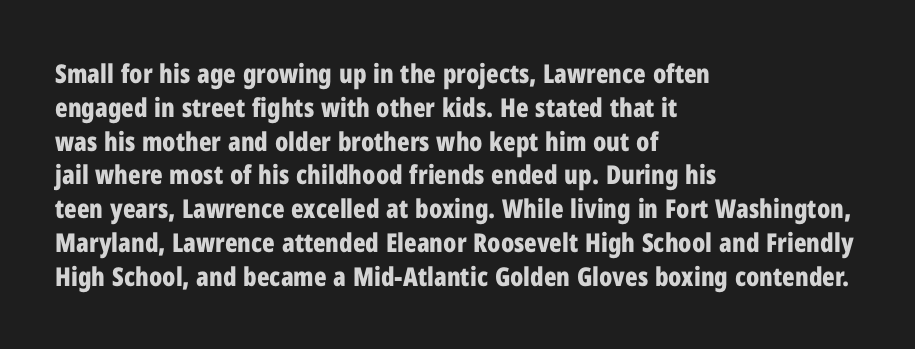
The image shows 26 px bold type, upright; set left-aligned, normal line spacing (1.3x), normal letter spacing, not underlined.
